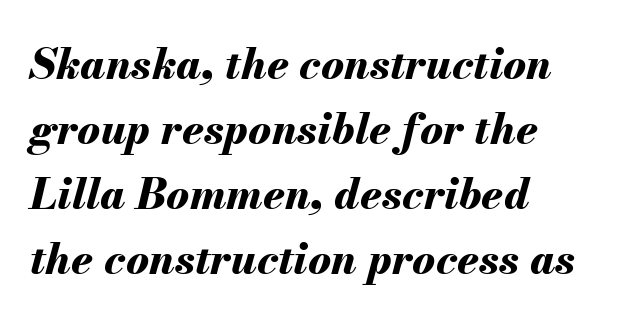
Q: Is the text bold? A: Yes.
Q: Is the text italic (slanted)? A: Yes, it leans right by about 13 degrees.
Q: Is the text underlined? A: No.
Q: How is the paragraph aligned? A: Left-aligned.
Q: Is the spacing between letters normal or unusually wide? A: Normal.
Q: Is the spacing between lines tight, normal or loose? A: Normal.
Q: Width (condensed, normal, or wide)? A: Normal.
Q: Stroke contrast? A: Medium.
Q: x-height? A: Small.
Q: Monospaced? A: No.
